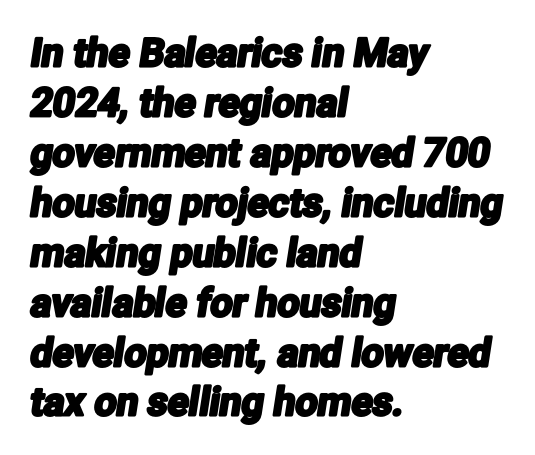
Q: Is the typeface a serif or a sans-serif typeface? A: Sans-serif.
Q: Is the text underlined? A: No.
Q: How is the paragraph aligned? A: Left-aligned.
Q: Is the spacing between letters normal or unusually wide? A: Normal.
Q: Is the spacing between lines tight, normal or loose? A: Normal.
Q: Width (condensed, normal, or wide)? A: Condensed.
Q: Stroke contrast? A: Low.
Q: x-height? A: Medium.
Q: Monospaced? A: No.
